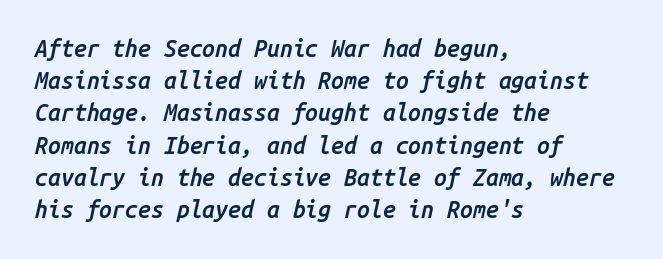
Compared with typical paragraphs, the rows here are spaced about the same. The passage shown has conventional tracking throughout. Underline: absent. Does the weight exceed regular? Yes, but only to semibold. Leftover space on each line is placed entirely after the last word. Looking at the ascenders, they clearly lean.
